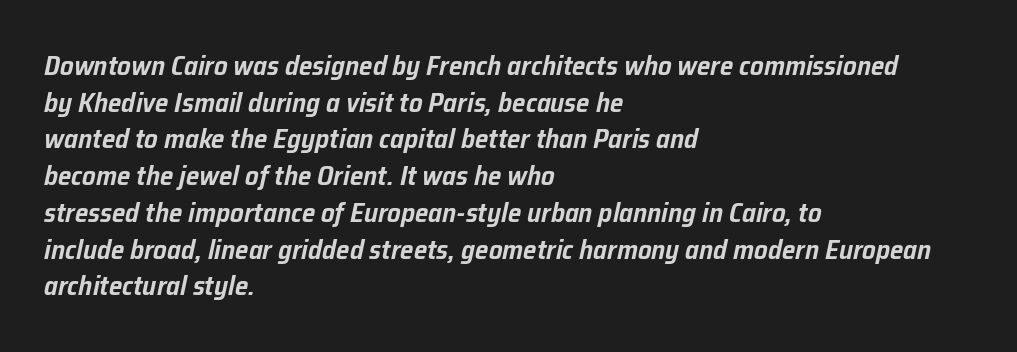
The image shows 27 px text type, italic (leaning right); set left-aligned, normal line spacing (1.36x), normal letter spacing, not underlined.
